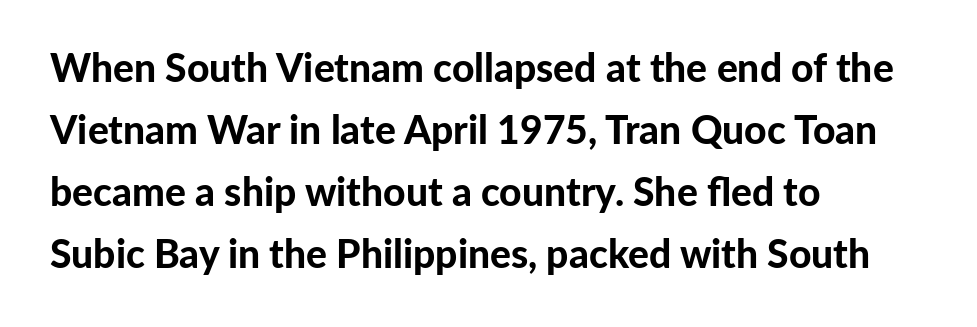
What stands out about the letter spacing? Nothing — it is the standard amount. The rendering shows plain stroke endings on the letterforms — a sans-serif design. Notice how the stems are strictly vertical — no italics here. Notice how thick the strokes are: this is what a full bold looks like. The space between consecutive lines is moderate.
